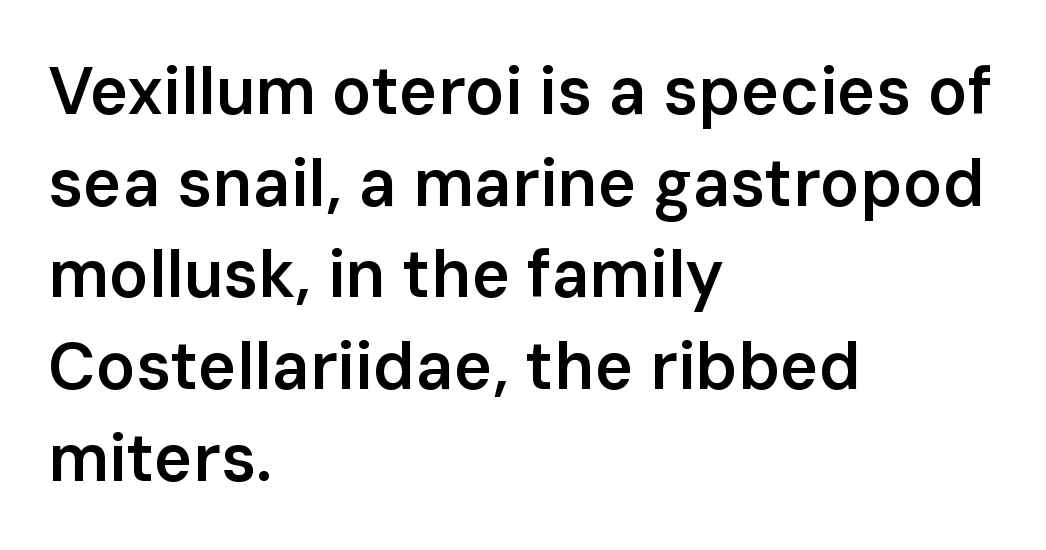
{"serif": "no", "italic": "no", "bold": "semi", "weight": "semibold", "width": "normal", "stroke_contrast": "low", "x_height": "medium", "monospaced": "no", "underline": "no", "align": "left", "line_spacing": "normal", "line_spacing_ratio": 1.39, "letter_spacing": "normal", "letter_spacing_em": 0.0, "glyph_px": 66}
